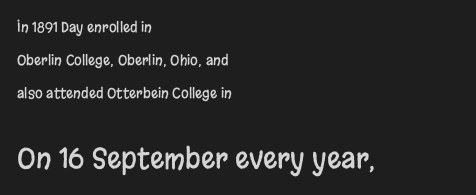
The second block has been scaled up relative to the first. The face used here is proportionally spaced, like ordinary book or web type. Honestly, there is no underline to notice here at all. In terms of letterform style, serifs are entirely absent. The font's upright variant was chosen for this text. Regarding leading, the lines here are spaced well apart.
